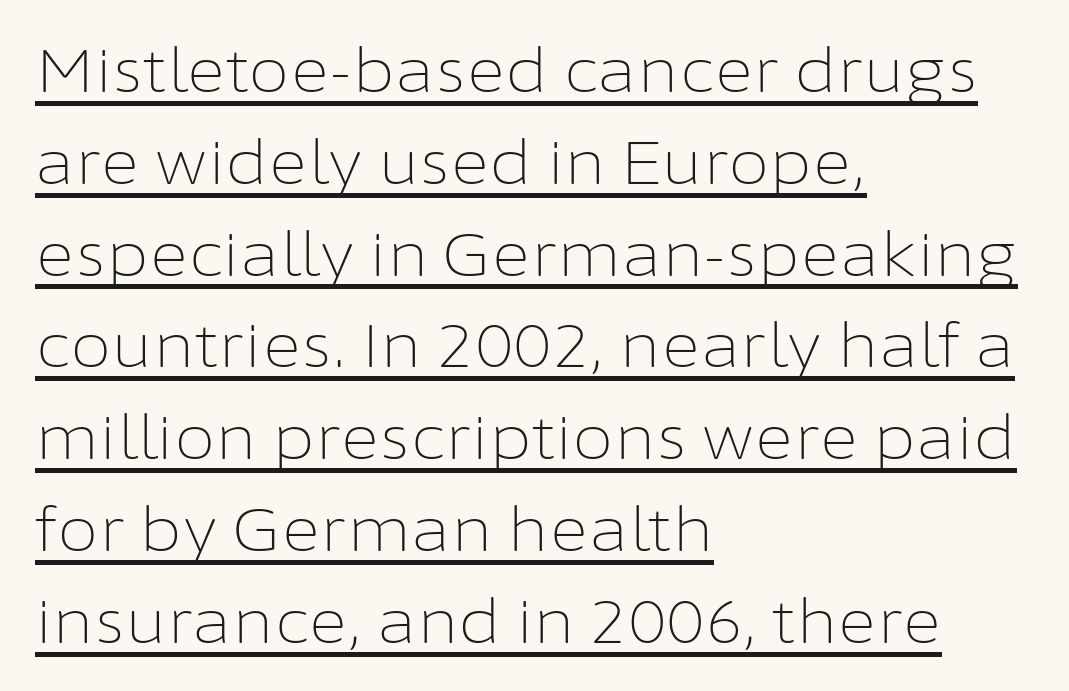
The image shows 60 px light sans-serif type, upright; set left-aligned, normal line spacing (1.53x), normal letter spacing, underlined; low stroke contrast and a medium x-height.
